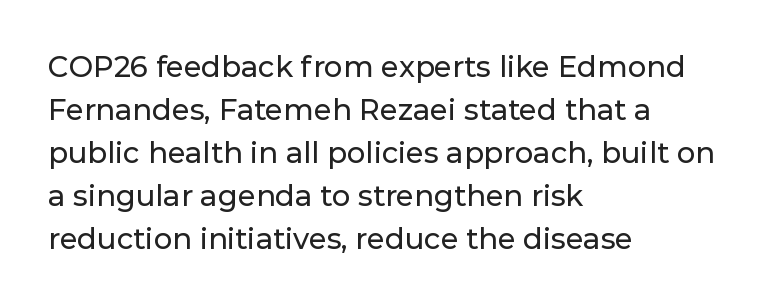
Nope, no serifs anywhere on these letters. If you drew a ruler down the left edge, every line would touch it. This is roman type, the default non-slanted kind. Plain, unruled lines of type.
